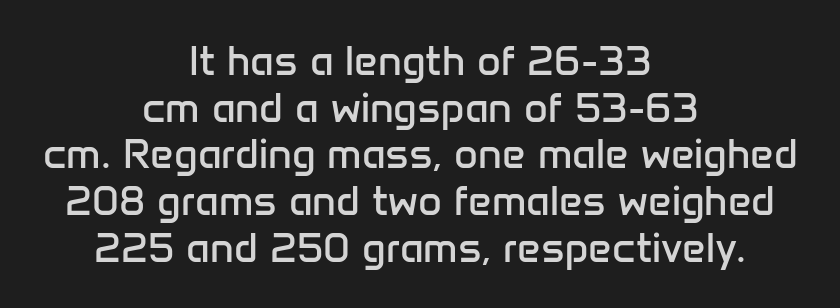
{"serif": "no", "italic": "no", "bold": "no", "weight": "regular", "width": "normal", "stroke_contrast": "low", "x_height": "medium", "monospaced": "no", "underline": "no", "align": "center", "line_spacing": "tight", "line_spacing_ratio": 1.14, "letter_spacing": "normal", "letter_spacing_em": 0.0, "glyph_px": 41}
